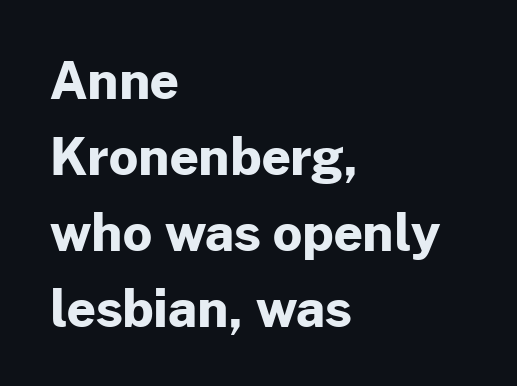
Q: Is the text bold? A: Yes.
Q: Is the text italic (slanted)? A: No, it is upright.
Q: Is the typeface a serif or a sans-serif typeface? A: Sans-serif.
Q: Is the text underlined? A: No.
Q: How is the paragraph aligned? A: Left-aligned.
Q: Is the spacing between letters normal or unusually wide? A: Normal.
Q: Is the spacing between lines tight, normal or loose? A: Normal.
Q: Width (condensed, normal, or wide)? A: Normal.
Q: Stroke contrast? A: Low.
Q: x-height? A: Medium.
Q: Monospaced? A: No.
